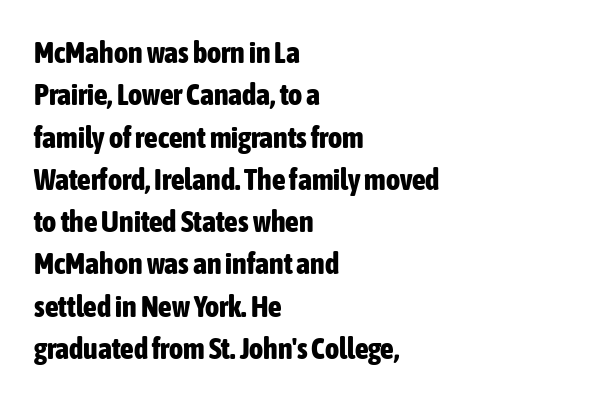
Q: Is the text bold? A: Yes.
Q: Is the text italic (slanted)? A: No, it is upright.
Q: Is the typeface a serif or a sans-serif typeface? A: Sans-serif.
Q: Is the text underlined? A: No.
Q: How is the paragraph aligned? A: Left-aligned.
Q: Is the spacing between letters normal or unusually wide? A: Normal.
Q: Is the spacing between lines tight, normal or loose? A: Normal.
Q: Width (condensed, normal, or wide)? A: Condensed.
Q: Stroke contrast? A: Low.
Q: x-height? A: Medium.
Q: Monospaced? A: No.
